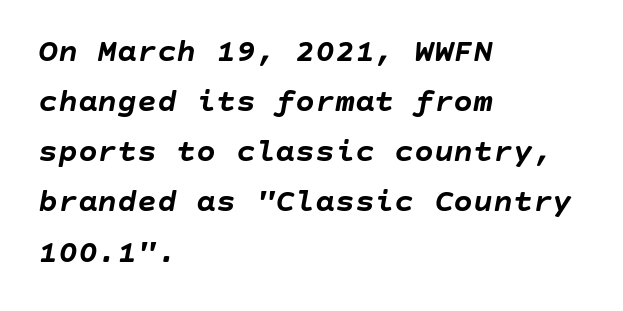
Q: Is the text bold? A: Yes.
Q: Is the text italic (slanted)? A: Yes, it leans right by about 10 degrees.
Q: Is the text underlined? A: No.
Q: How is the paragraph aligned? A: Left-aligned.
Q: Is the spacing between letters normal or unusually wide? A: Normal.
Q: Is the spacing between lines tight, normal or loose? A: Normal.
Q: Width (condensed, normal, or wide)? A: Normal.
Q: Stroke contrast? A: Low.
Q: x-height? A: Large.
